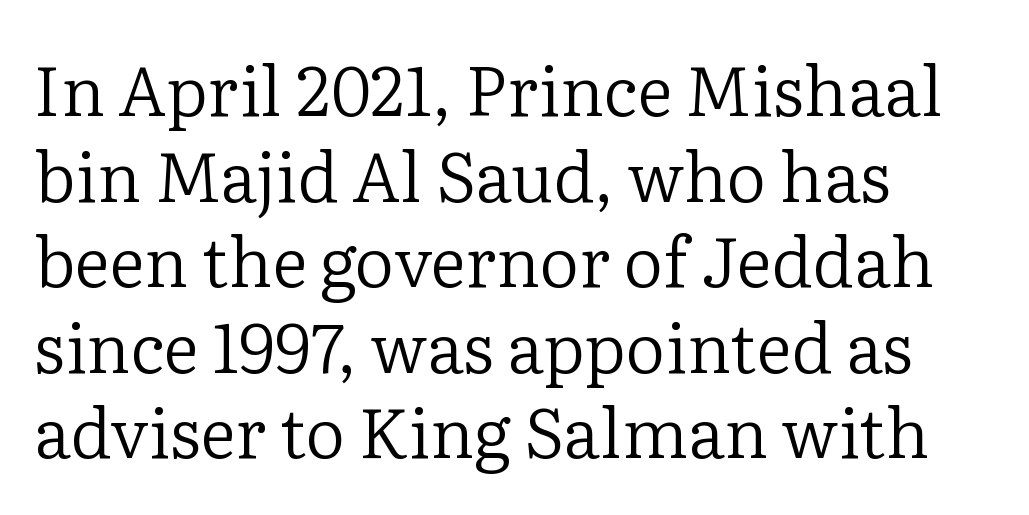
Each letter keeps its own natural width here, so spacing adapts to shape. Rendered with straight, roman letterforms. In terms of letterform style, serifs are clearly present. The space directly below the letters is spotless. No chunkiness to these letters — they're not bold. Each word holds together tightly as a unit, with standard inter-letter gaps.
